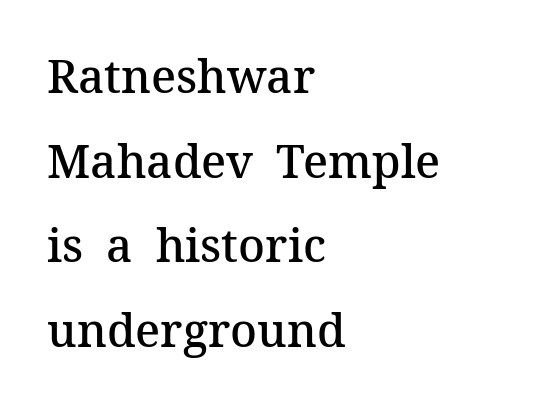
{"serif": "yes", "italic": "no", "bold": "semi", "weight": "semibold", "width": "normal", "stroke_contrast": "medium", "x_height": "medium", "monospaced": "no", "underline": "no", "align": "left", "line_spacing_ratio": 1.84, "letter_spacing": "normal", "letter_spacing_em": 0.0, "glyph_px": 46}
